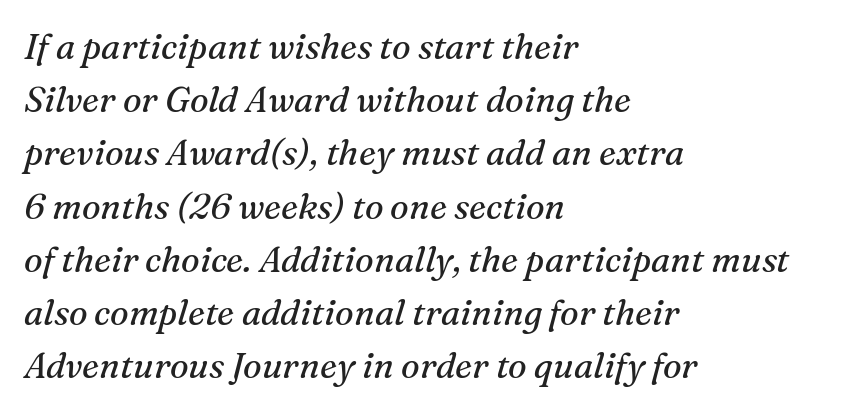
{"serif": "yes", "italic": "yes", "lean": "right", "slant_degrees": 16, "bold": "no", "weight": "regular", "width": "normal", "stroke_contrast": "medium", "x_height": "medium", "monospaced": "no", "underline": "no", "align": "left", "line_spacing": "normal", "line_spacing_ratio": 1.52, "letter_spacing": "normal", "letter_spacing_em": 0.0, "glyph_px": 35}
